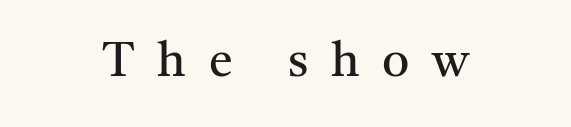
The image shows 48 px regular-weight serif type, upright; set centered, unusually wide letter spacing (+0.47 em), not underlined; medium stroke contrast and a medium x-height.
